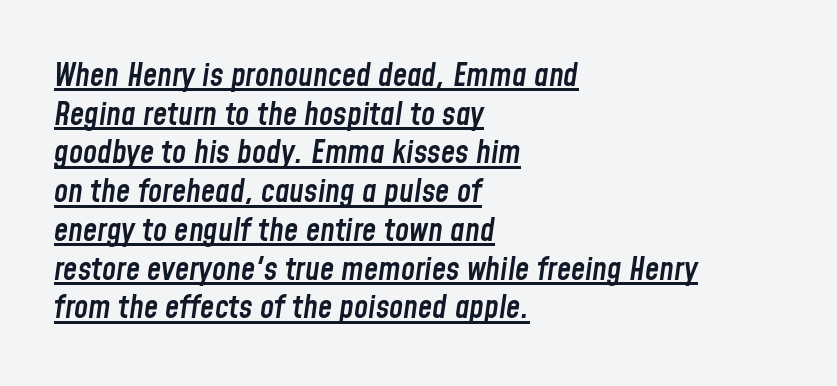
Slanted lettering throughout. A classic flush-left, rag-right setting is used for this passage. Note the varied advance widths — an 'i' is clearly narrower than an 'm'. Looks like someone drew a line under every word here. Typographic density is moderately raised because the face is semibold. The letters sit at their default tracking, neither squeezed nor spread.
